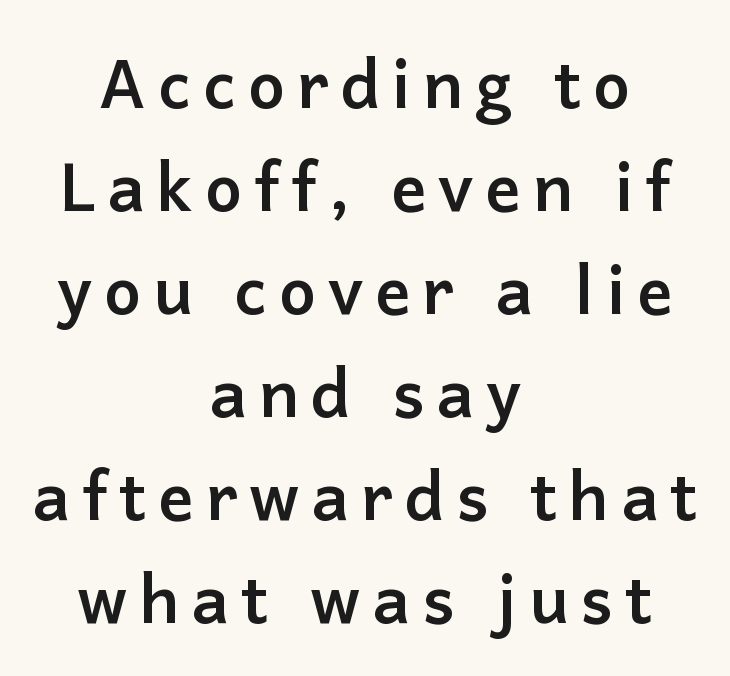
The image shows 66 px semibold sans-serif type, upright; set centered, normal line spacing (1.56x), not underlined; low stroke contrast and a medium x-height.
